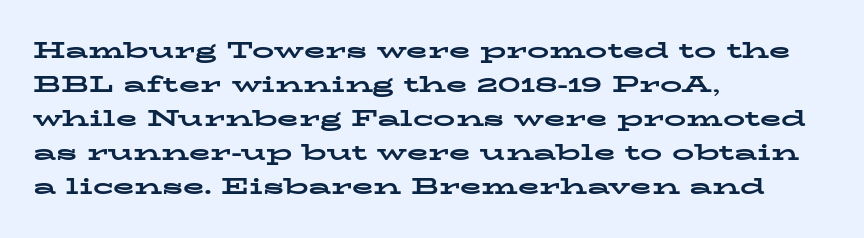
Underline: absent. Default kerning and tracking; the words read as compact shapes. Successive baselines arrive at the customary interval. You can tell it's not italic because the verticals are truly vertical. One-word summary of the alignment: left. These lines carry a lot of weight — the face is fully bold.
